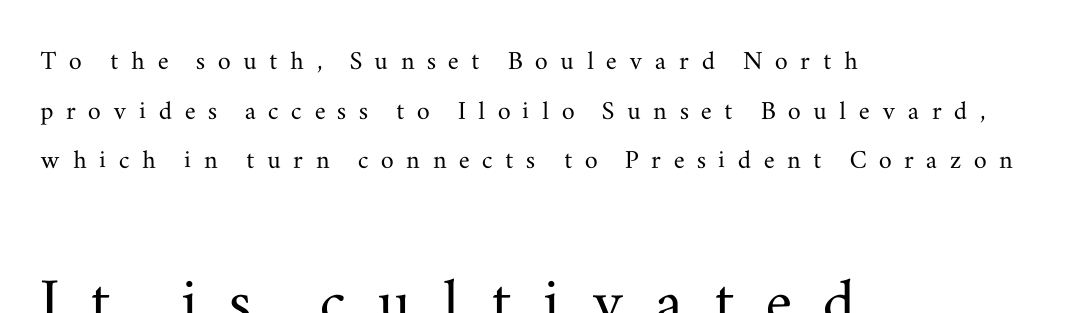
Q: Is the text italic (slanted)? A: No, it is upright.
Q: Is the typeface a serif or a sans-serif typeface? A: Serif.
Q: Is the text underlined? A: No.
Q: How is the paragraph aligned? A: Left-aligned.
Q: Is the spacing between letters normal or unusually wide? A: Unusually wide.
Q: Is the spacing between lines tight, normal or loose? A: Normal.
Q: Which block of text is set in a larger size, the first (top) or the second (bottom)? A: The second (bottom) one.
Q: Width (condensed, normal, or wide)? A: Wide.
Q: Stroke contrast? A: Medium.
Q: x-height? A: Small.
Q: Monospaced? A: No.
